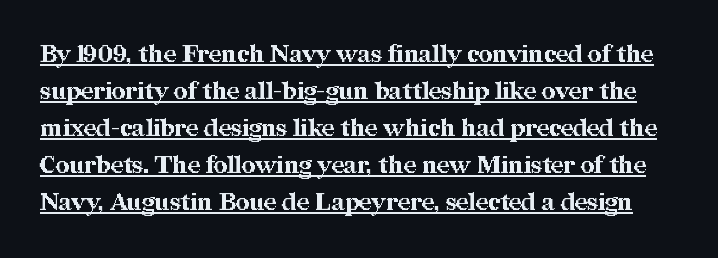
{"italic": "no", "bold": "yes", "underline": "yes", "line_spacing": "normal", "line_spacing_ratio": 1.54, "letter_spacing": "normal", "letter_spacing_em": 0.0, "glyph_px": 24}
